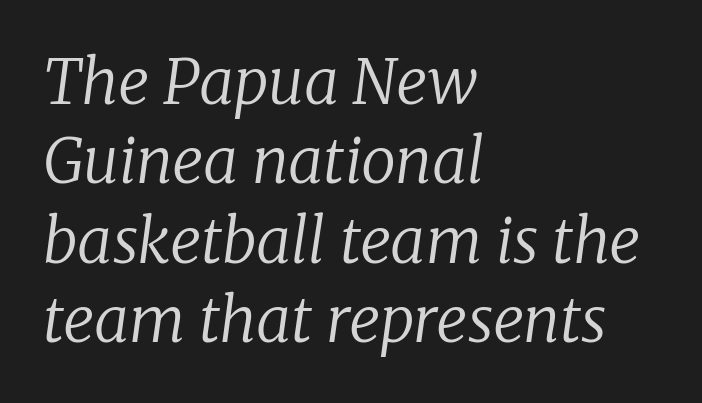
The image shows 62 px regular-weight serif type, italic (leaning right); set left-aligned, normal line spacing (1.28x), normal letter spacing, not underlined; low stroke contrast and a medium x-height.
